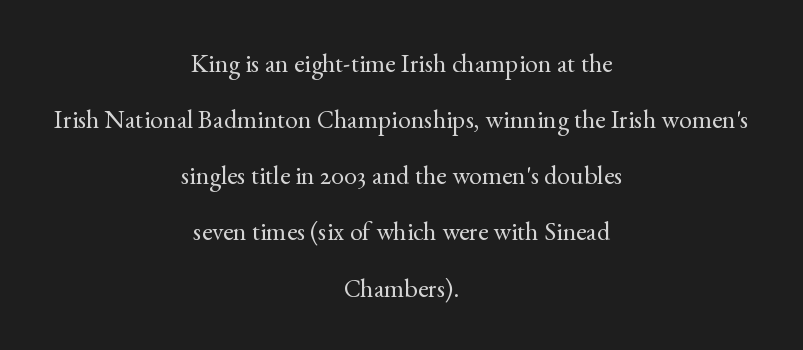
{"italic": "no", "bold": "no", "underline": "no", "align": "center", "line_spacing": "loose", "line_spacing_ratio": 2.16, "letter_spacing": "normal", "letter_spacing_em": 0.0, "glyph_px": 26}
